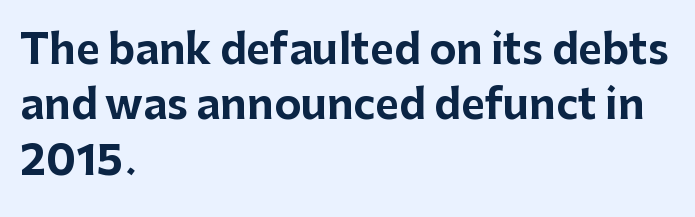
Q: Is the text bold? A: Yes.
Q: Is the text italic (slanted)? A: No, it is upright.
Q: Is the typeface a serif or a sans-serif typeface? A: Sans-serif.
Q: Is the text underlined? A: No.
Q: How is the paragraph aligned? A: Left-aligned.
Q: Is the spacing between letters normal or unusually wide? A: Normal.
Q: Is the spacing between lines tight, normal or loose? A: Normal.
Q: Width (condensed, normal, or wide)? A: Normal.
Q: Stroke contrast? A: Low.
Q: x-height? A: Medium.
Q: Monospaced? A: No.
